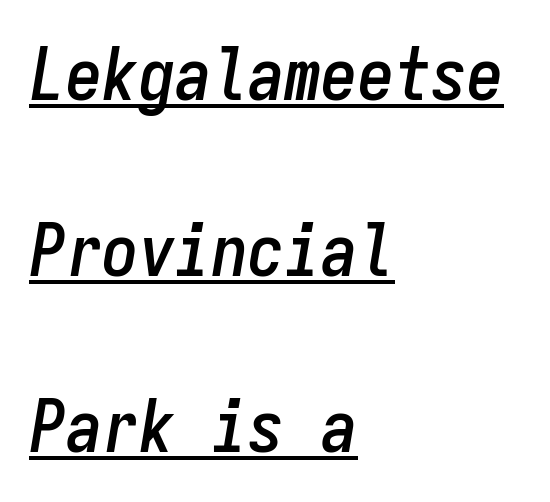
Q: Is the text italic (slanted)? A: Yes, it leans right by about 9 degrees.
Q: Is the text underlined? A: Yes.
Q: How is the paragraph aligned? A: Left-aligned.
Q: Is the spacing between letters normal or unusually wide? A: Normal.
Q: Is the spacing between lines tight, normal or loose? A: Loose.
Q: Width (condensed, normal, or wide)? A: Condensed.
Q: Stroke contrast? A: Low.
Q: x-height? A: Medium.
Q: Monospaced? A: Yes.
